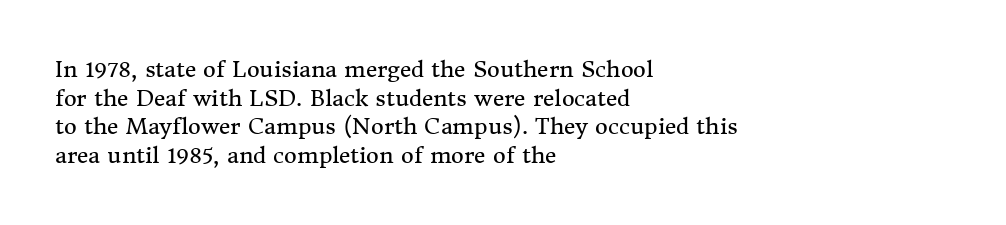
The image shows 22 px text type, upright; set left-aligned, normal line spacing (1.3x), normal letter spacing, not underlined.
